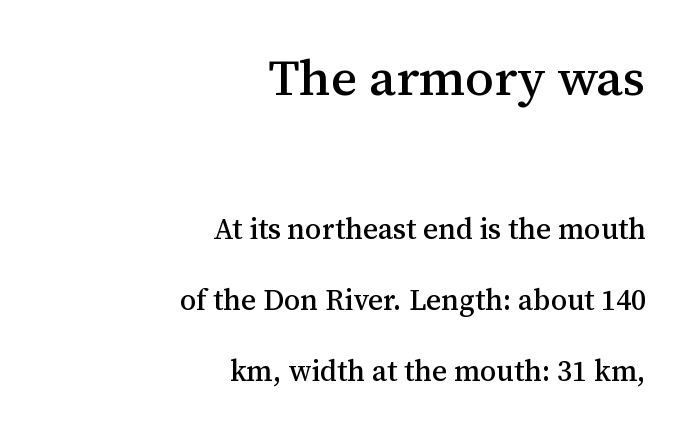
Old-style or modern, the face here clearly has serifs. The typesetter chose a ragged-left arrangement here. Only glyphs here, with clear space below each row. Quick note: not italic, upright.
